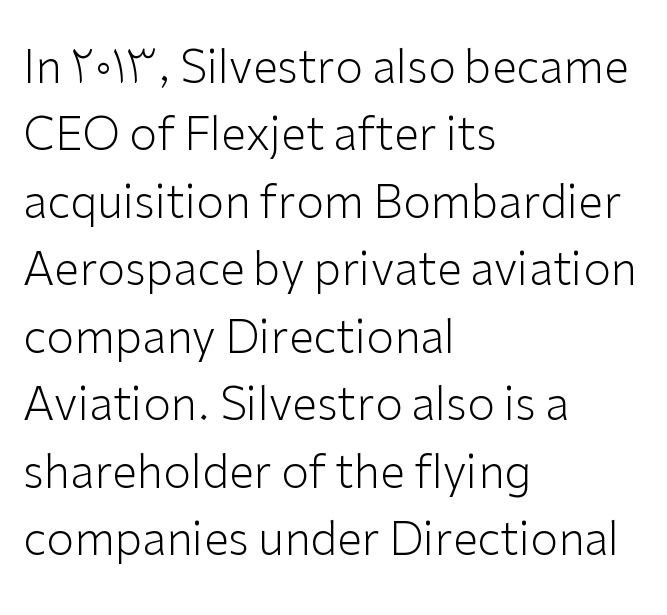
{"serif": "no", "italic": "no", "bold": "no", "weight": "light", "width": "normal", "stroke_contrast": "low", "x_height": "medium", "monospaced": "no", "underline": "no", "align": "left", "line_spacing": "normal", "line_spacing_ratio": 1.5, "letter_spacing": "normal", "letter_spacing_em": 0.0, "glyph_px": 45}
